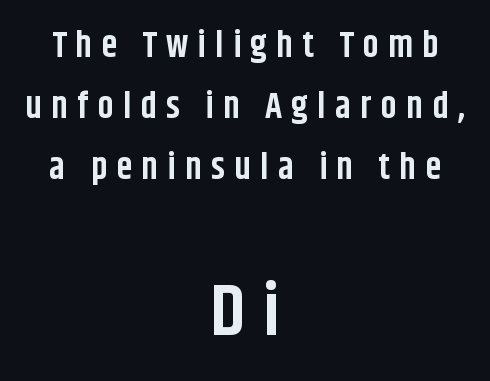
{"serif": "no", "italic": "no", "bold": "yes", "weight": "bold", "width": "condensed", "stroke_contrast": "low", "x_height": "large", "monospaced": "no", "underline": "no", "align": "center", "line_spacing": "normal", "line_spacing_ratio": 1.69, "letter_spacing": "wide", "letter_spacing_em": 0.26, "larger_block": "second", "size_ratio": 2.0, "glyph_px": 72}
